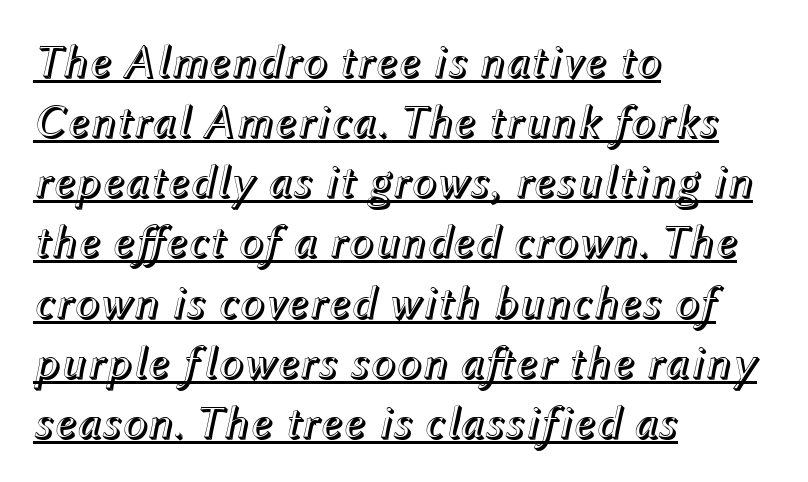
The image shows 47 px text type, italic (leaning right); set left-aligned, normal line spacing (1.28x), normal letter spacing, underlined; a medium x-height.
